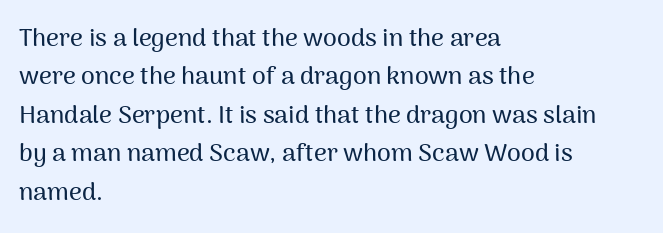
{"italic": "no", "underline": "no", "align": "left", "line_spacing": "normal", "line_spacing_ratio": 1.54, "letter_spacing": "normal", "letter_spacing_em": 0.0, "glyph_px": 25}
